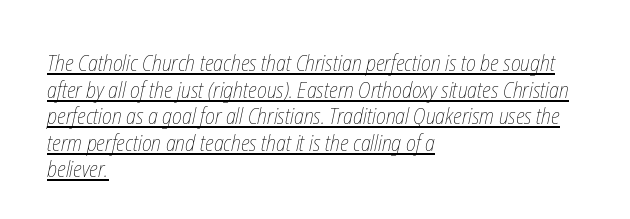
{"bold": "no", "underline": "yes", "align": "left", "line_spacing_ratio": 1.21, "letter_spacing": "normal", "letter_spacing_em": 0.0, "glyph_px": 22}
